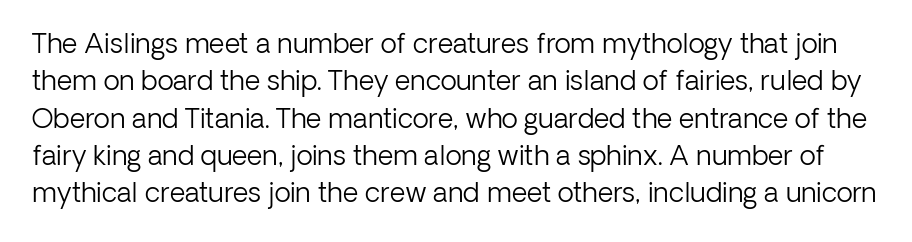
You can tell it's not italic because the verticals are truly vertical. The vertical gap from one line to the next is medium. Check the space under the baseline: it is left empty. Bold? No — there's no thickening of the strokes.
